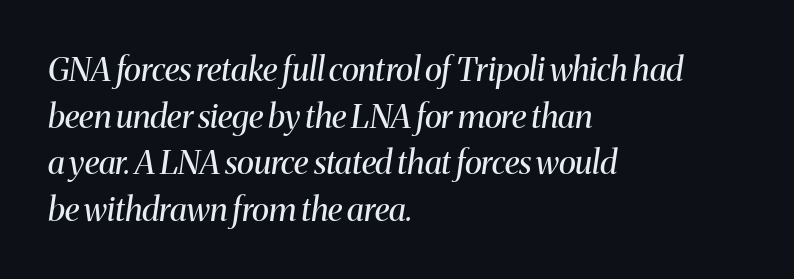
Anything drawn beneath the words? Only blank space. Italic: yes, the glyphs are oblique. Ink coverage per letter is moderate at most. Whoever set this chose a conventional vertical rhythm.
